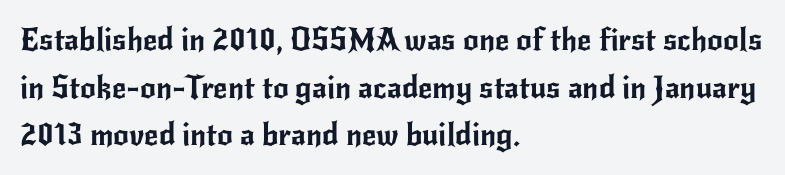
Rendered with straight, roman letterforms. Glyph-to-glyph distance matches everyday printed text. Rule under the text: the space is simply empty. Check where the strokes stop: nothing finishes them off — pure sans.
